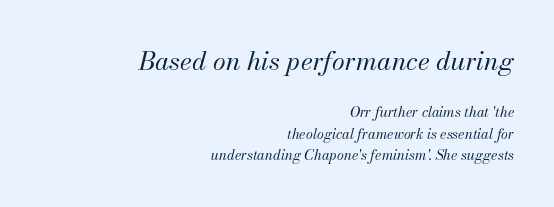
The cut favours lightness, reaching ordinary text weight at its darkest. The font's italic variant was chosen for this text. Vertically, the passage feels balanced, rows spaced as you'd expect. Two sizes are in play, and the larger belongs to the first block. Lines of text with bare space underneath. Glyph-to-glyph distance matches everyday printed text.
